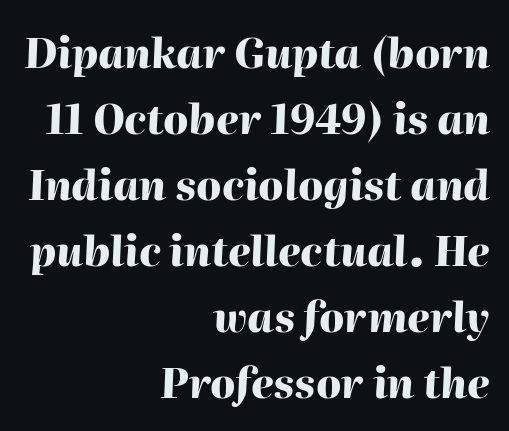
Q: Is the text bold? A: Yes.
Q: Is the text italic (slanted)? A: Yes, it leans right by about 2 degrees.
Q: Is the text underlined? A: No.
Q: How is the paragraph aligned? A: Right-aligned.
Q: Is the spacing between letters normal or unusually wide? A: Normal.
Q: Is the spacing between lines tight, normal or loose? A: Normal.
Q: Width (condensed, normal, or wide)? A: Normal.
Q: Stroke contrast? A: High.
Q: x-height? A: Medium.
Q: Monospaced? A: No.
